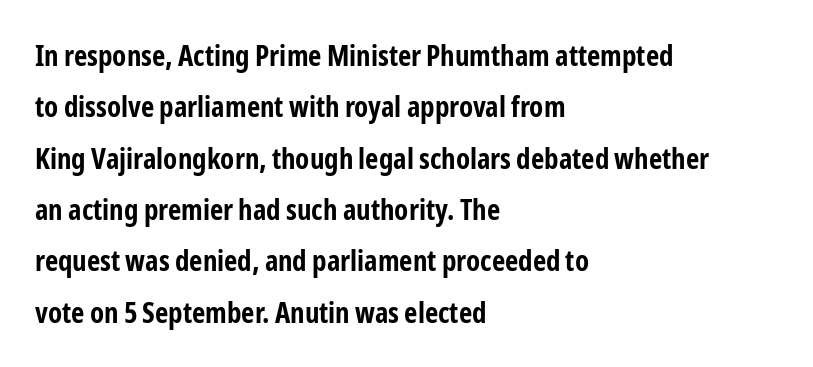
Varying glyph widths throughout — classic text-font behaviour. The rendering anchors every line to the left-hand side. Spacing between characters is what you'd get straight out of the box. The typeface chosen for these lines omits serifs. A dark, heavy texture on the line: the type is bold.
